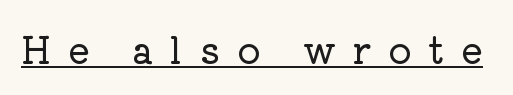
Q: Is the text italic (slanted)? A: No, it is upright.
Q: Is the typeface a serif or a sans-serif typeface? A: Serif.
Q: Is the text underlined? A: Yes.
Q: Is the spacing between letters normal or unusually wide? A: Unusually wide.
Q: Width (condensed, normal, or wide)? A: Normal.
Q: Stroke contrast? A: Low.
Q: x-height? A: Medium.
Q: Monospaced? A: No.
